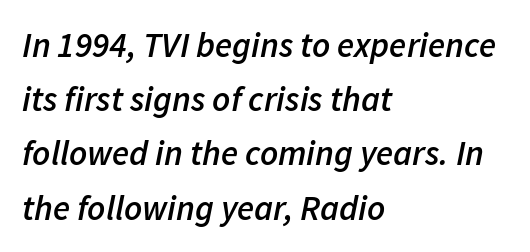
The image shows 35 px semibold type, italic (leaning right); set left-aligned, normal line spacing (1.55x), normal letter spacing, not underlined; low stroke contrast and a medium x-height.
